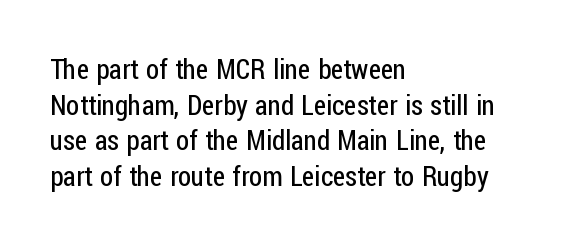
The image shows 27 px text type, upright; set left-aligned, normal line spacing (1.32x), normal letter spacing, not underlined.
